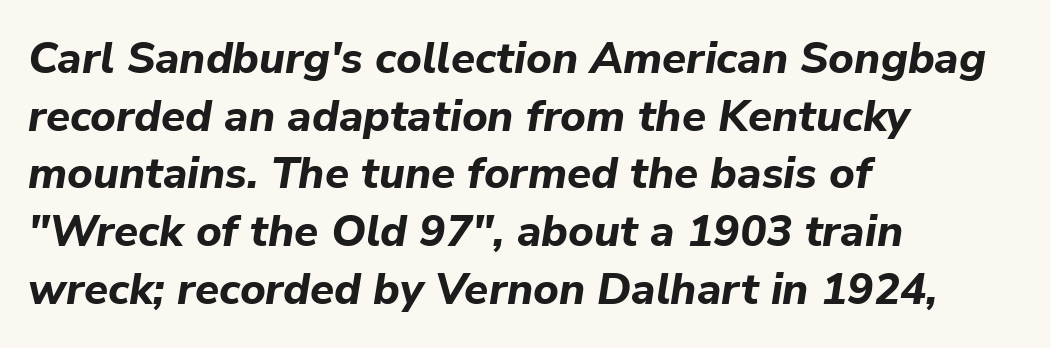
Words appear dense and cohesive because spacing is normal. This is oblique type, the kind used for emphasis or titles. Typesetter's note: full bold, strokes at maximum text heaviness. You could not count columns in this text — the font is proportionally spaced. A classic flush-left, rag-right setting is used for this passage.
